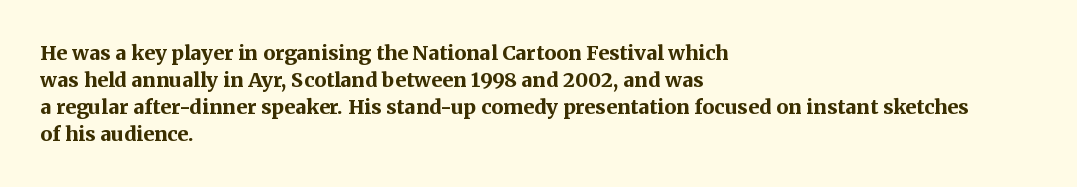
Q: Is the text bold? A: Yes.
Q: Is the text italic (slanted)? A: No, it is upright.
Q: Is the text underlined? A: No.
Q: How is the paragraph aligned? A: Left-aligned.
Q: Is the spacing between letters normal or unusually wide? A: Normal.
Q: Is the spacing between lines tight, normal or loose? A: Normal.
